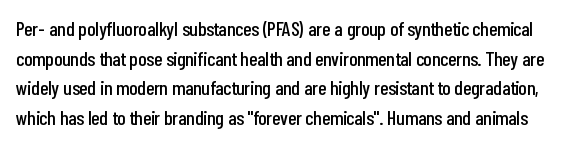
Q: Is the text italic (slanted)? A: No, it is upright.
Q: Is the text underlined? A: No.
Q: Is the spacing between letters normal or unusually wide? A: Normal.
Q: Is the spacing between lines tight, normal or loose? A: Normal.
